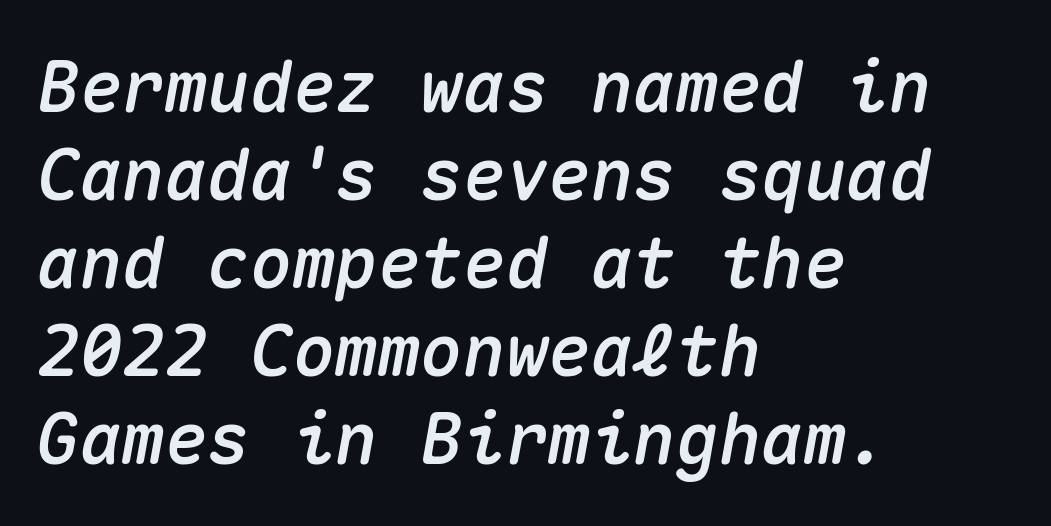
The image shows 71 px text type, italic (leaning right), monospaced; set left-aligned, line spacing 1.24x, normal letter spacing, not underlined; medium stroke contrast and a medium x-height.
